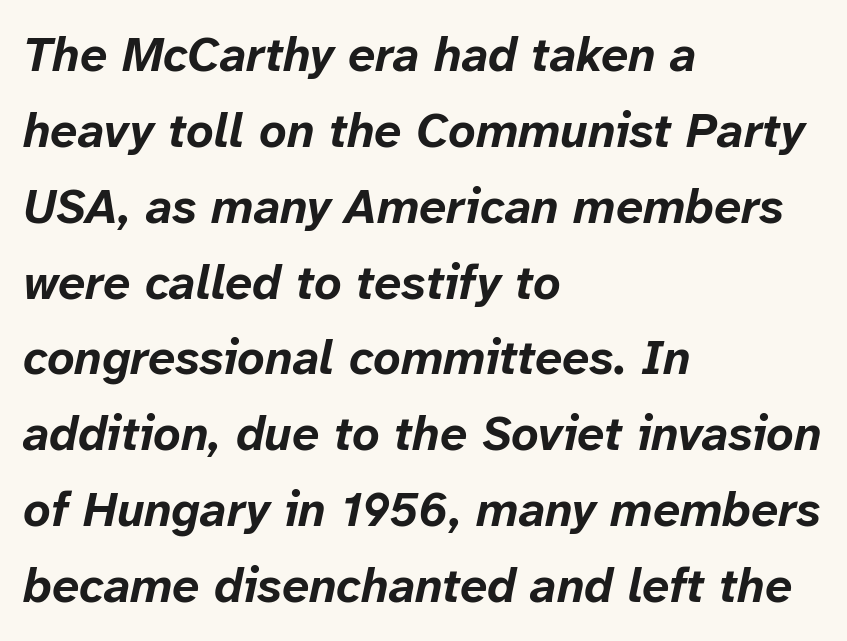
A typesetter would call this proportional, since set widths differ per character. Look at the tracking — it's just the regular setting, nothing added. A clean baseline with only descenders dipping below it. Bold? Absolutely — the strokes are thick and heavy. The rendering anchors every line to the left-hand side. In terms of leading, this rendering sits right in the middle.
